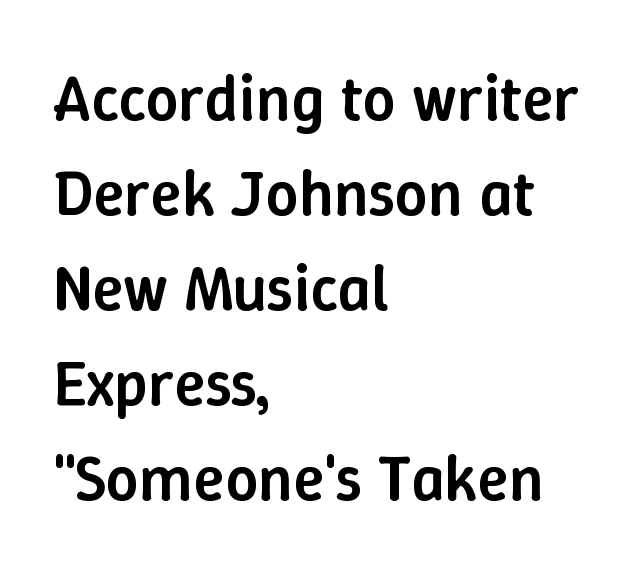
Q: Is the text bold? A: Semi-bold.
Q: Is the text italic (slanted)? A: No, it is upright.
Q: Is the text underlined? A: No.
Q: How is the paragraph aligned? A: Left-aligned.
Q: Is the spacing between letters normal or unusually wide? A: Normal.
Q: Is the spacing between lines tight, normal or loose? A: Normal.
Q: Width (condensed, normal, or wide)? A: Normal.
Q: Stroke contrast? A: Low.
Q: x-height? A: Medium.
Q: Monospaced? A: No.
